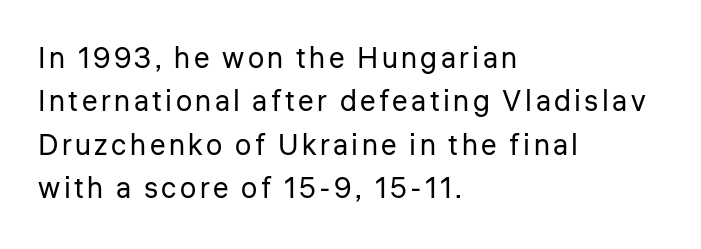
{"serif": "no", "italic": "no", "bold": "no", "weight": "regular", "width": "normal", "stroke_contrast": "low", "x_height": "medium", "monospaced": "no", "underline": "no", "align": "left", "line_spacing": "normal", "line_spacing_ratio": 1.5, "glyph_px": 29}
